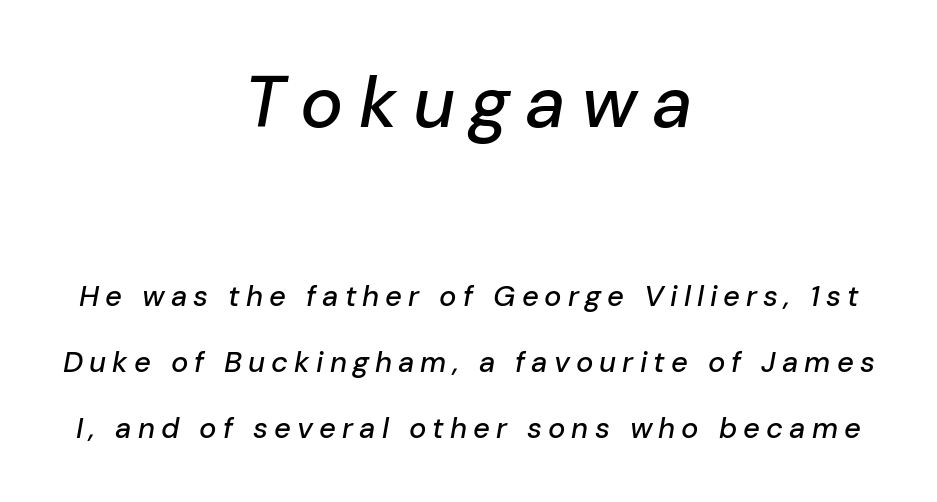
{"italic": "yes", "lean": "right", "slant_degrees": 10, "width": "normal", "stroke_contrast": "low", "x_height": "medium", "monospaced": "no", "underline": "no", "align": "center", "line_spacing": "loose", "line_spacing_ratio": 2.28, "letter_spacing": "wide", "letter_spacing_em": 0.21, "larger_block": "first", "size_ratio": 2.48, "glyph_px": 72}
